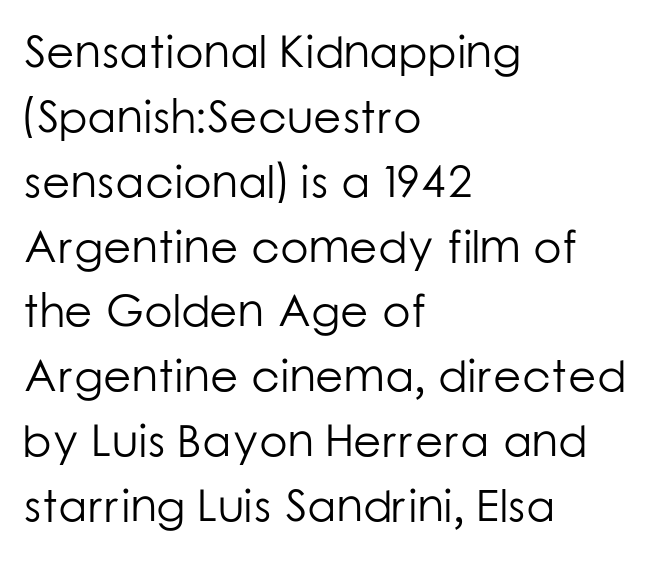
The letters advance in unequal steps, a hallmark of proportional type. This is roman type, the default non-slanted kind. The passage shown is typeset with a sans-serif family. The strokes are not fattened; the text isn't bold.
